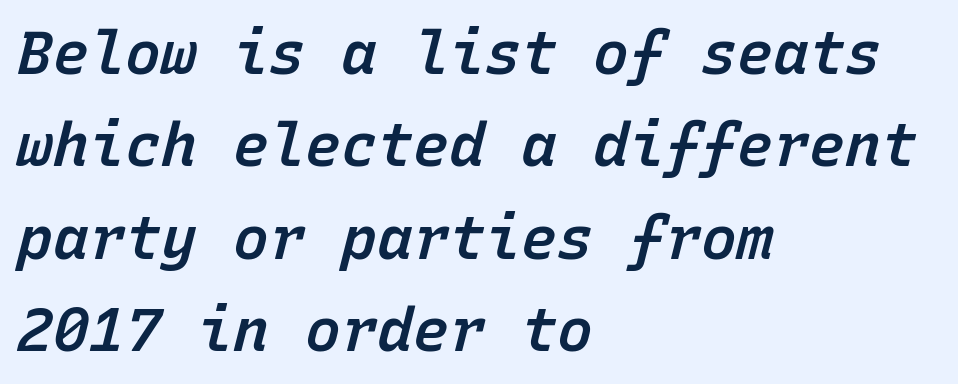
{"italic": "yes", "lean": "right", "slant_degrees": 15, "bold": "semi", "weight": "semibold", "width": "normal", "stroke_contrast": "low", "x_height": "medium", "monospaced": "yes", "underline": "no", "align": "left", "line_spacing": "normal", "line_spacing_ratio": 1.54, "letter_spacing": "normal", "letter_spacing_em": 0.0, "glyph_px": 60}
